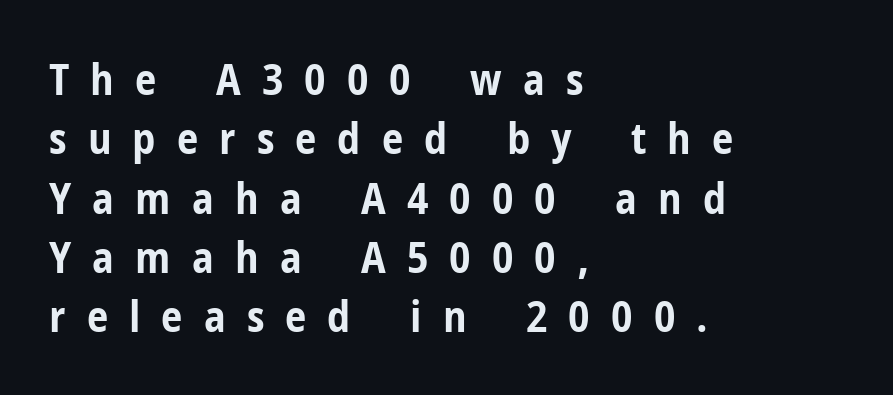
Nobody drew a line under any word here. Think of a printed novel: that variable character pitch is what you see here. Weight check: bold — yes, fully. Is this a sans? Yes — the strokes have no serifs. One glance says typical: line gaps are just what's usual. Notice how the stems are strictly vertical — no italics here.
